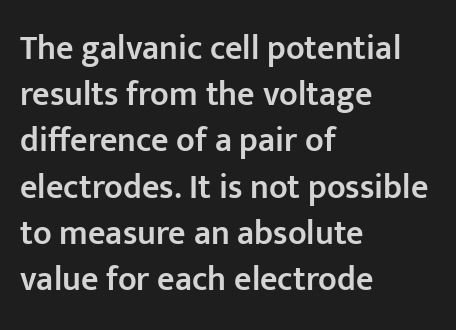
Q: Is the text bold? A: Semi-bold.
Q: Is the text italic (slanted)? A: No, it is upright.
Q: Is the typeface a serif or a sans-serif typeface? A: Sans-serif.
Q: Is the text underlined? A: No.
Q: How is the paragraph aligned? A: Left-aligned.
Q: Is the spacing between letters normal or unusually wide? A: Normal.
Q: Is the spacing between lines tight, normal or loose? A: Normal.
Q: Width (condensed, normal, or wide)? A: Normal.
Q: Stroke contrast? A: Low.
Q: x-height? A: Medium.
Q: Monospaced? A: No.
